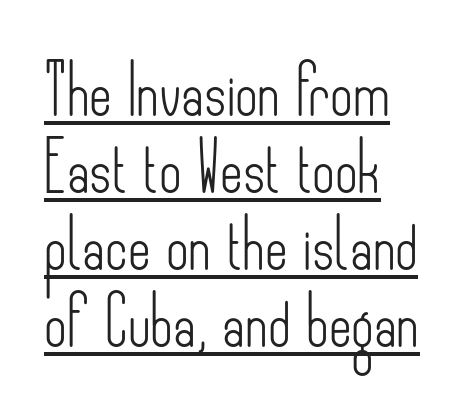
Q: Is the text bold? A: No.
Q: Is the text italic (slanted)? A: No, it is upright.
Q: Is the typeface a serif or a sans-serif typeface? A: Sans-serif.
Q: Is the text underlined? A: Yes.
Q: How is the paragraph aligned? A: Left-aligned.
Q: Is the spacing between letters normal or unusually wide? A: Normal.
Q: Is the spacing between lines tight, normal or loose? A: Normal.
Q: Width (condensed, normal, or wide)? A: Condensed.
Q: Stroke contrast? A: Low.
Q: x-height? A: Small.
Q: Monospaced? A: No.
